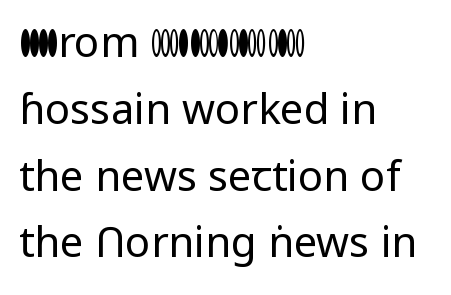
Are there feet on the stems? There aren't — it's a sans. The rendering anchors every line to the left-hand side. Default kerning and tracking; the words read as compact shapes. The baseline area is clear. The face used here is proportionally spaced, like ordinary book or web type.
